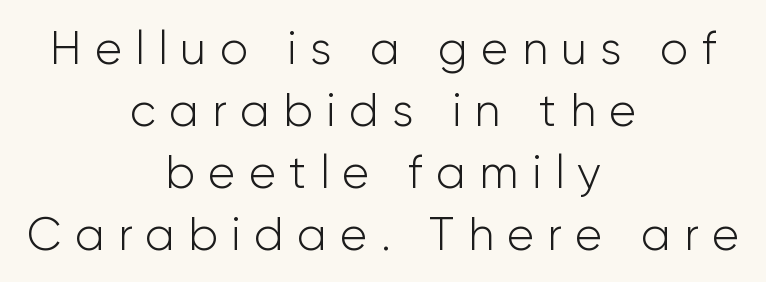
{"serif": "no", "italic": "no", "bold": "no", "weight": "light", "width": "normal", "stroke_contrast": "low", "x_height": "medium", "monospaced": "no", "underline": "no", "align": "center", "line_spacing": "normal", "line_spacing_ratio": 1.35, "letter_spacing": "wide", "letter_spacing_em": 0.29, "glyph_px": 46}
